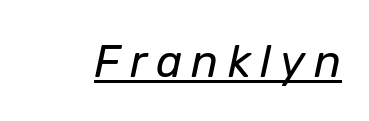
The image shows 45 px regular-weight type, italic (leaning right); set unusually wide letter spacing (+0.2 em), underlined; low stroke contrast and a medium x-height.
